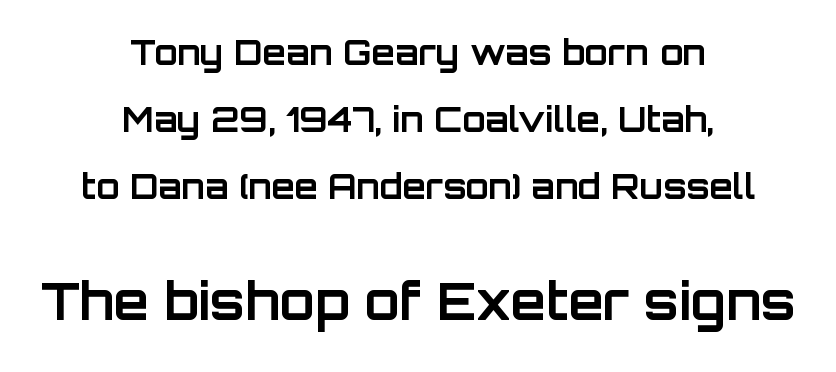
The image shows 51 px bold sans-serif type, upright; set centered, loose line spacing (1.97x), normal letter spacing, not underlined; the second (bottom) block is 1.5x larger; low stroke contrast and a large x-height.
